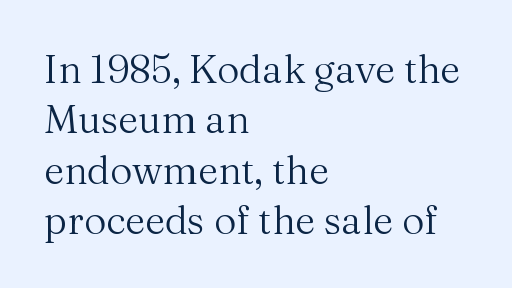
{"serif": "yes", "italic": "no", "bold": "no", "weight": "regular", "width": "normal", "stroke_contrast": "medium", "x_height": "medium", "monospaced": "no", "underline": "no", "align": "left", "line_spacing": "normal", "line_spacing_ratio": 1.29, "letter_spacing": "normal", "letter_spacing_em": 0.0, "glyph_px": 39}
